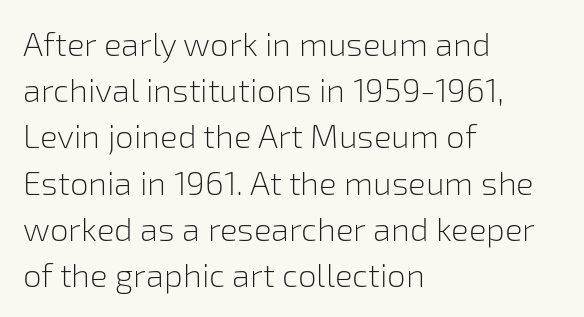
Q: Is the text bold? A: No.
Q: Is the text italic (slanted)? A: No, it is upright.
Q: Is the typeface a serif or a sans-serif typeface? A: Sans-serif.
Q: Is the text underlined? A: No.
Q: How is the paragraph aligned? A: Left-aligned.
Q: Is the spacing between letters normal or unusually wide? A: Normal.
Q: Is the spacing between lines tight, normal or loose? A: Normal.
Q: Width (condensed, normal, or wide)? A: Normal.
Q: Stroke contrast? A: Low.
Q: x-height? A: Medium.
Q: Monospaced? A: No.
